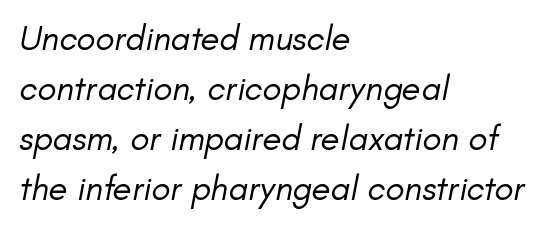
{"italic": "yes", "lean": "right", "slant_degrees": 11, "bold": "no", "weight": "regular", "width": "normal", "stroke_contrast": "low", "x_height": "small", "monospaced": "no", "underline": "no", "align": "left", "line_spacing": "normal", "line_spacing_ratio": 1.43, "letter_spacing": "normal", "letter_spacing_em": 0.0, "glyph_px": 35}
